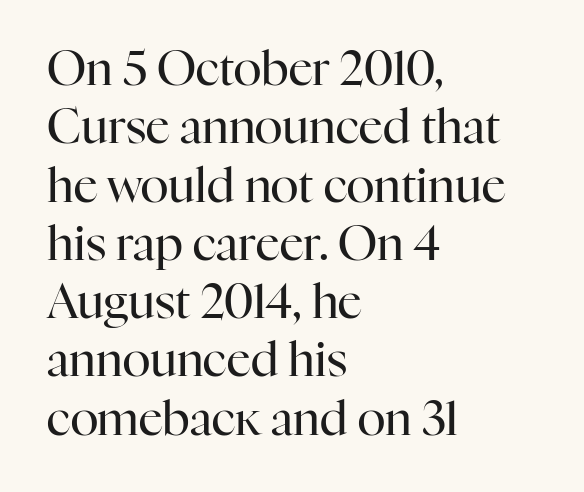
You could not count columns in this text — the font is proportionally spaced. Descenders are the only things crossing below the line. Casual observation: everything's shoved over to the left. The type is set solid horizontally, with unmodified tracking. The rendering shows small feet on the letterforms — a serif design.
